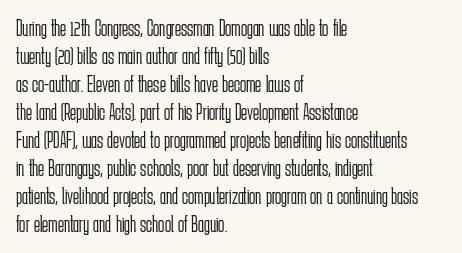
{"italic": "no", "bold": "no", "underline": "no", "align": "left", "line_spacing_ratio": 1.22, "letter_spacing": "normal", "letter_spacing_em": 0.0, "glyph_px": 23}
